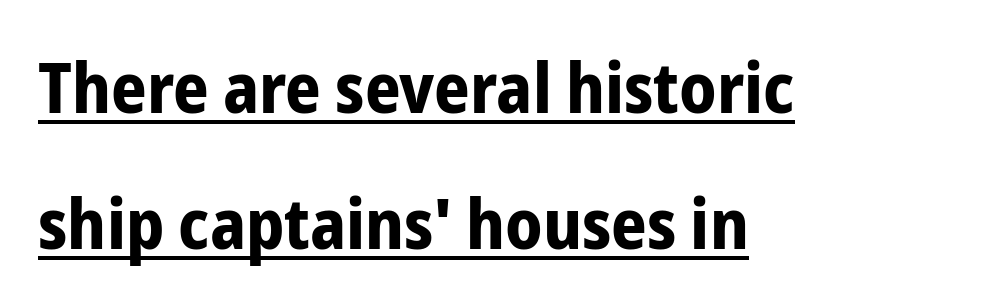
The image shows 70 px bold, condensed sans-serif type, upright; set left-aligned, loose line spacing (1.94x), normal letter spacing, underlined; low stroke contrast and a medium x-height.
